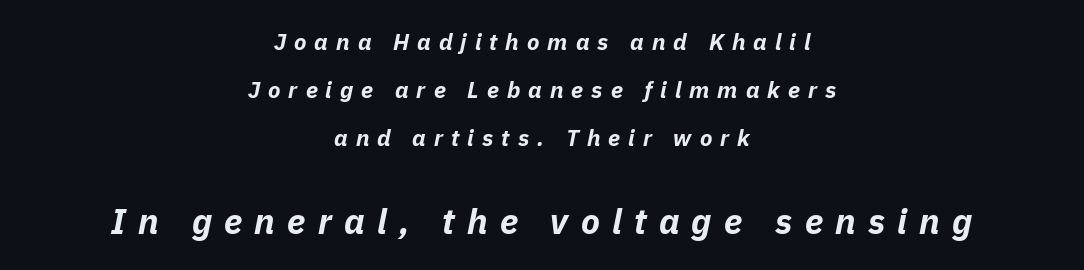
The font is running at its bold setting. Each letter keeps its own natural width here, so spacing adapts to shape. Notice how the passage keeps no hard edge, just a central spine. Decoration check: the copy has no underline. Style check: oblique. Bigger letters appear in the bottom chunk; the top chunk is reduced.
